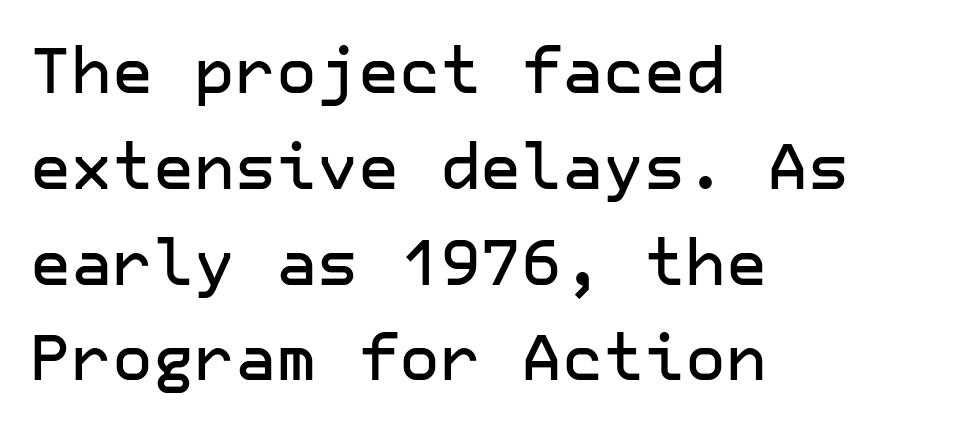
These lines are composed in type without serifs. Which margin do the lines hug? The left one — the right edge is uneven. This block has exactly the height ordinary leading produces. Ordinary non-slanted type is in use.
